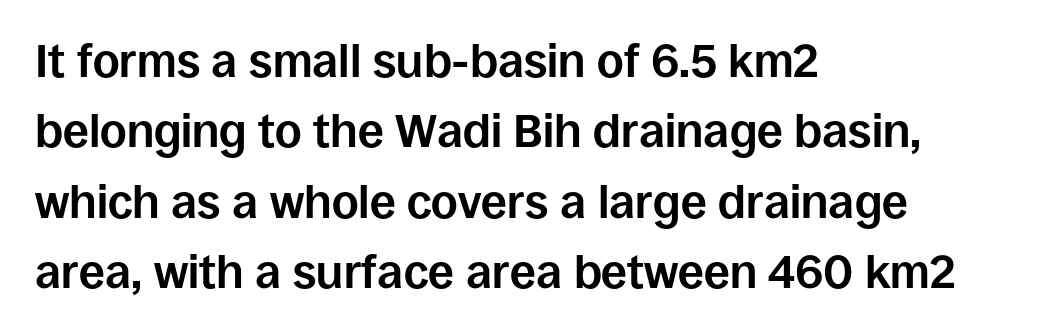
Q: Is the text bold? A: Yes.
Q: Is the text italic (slanted)? A: No, it is upright.
Q: Is the typeface a serif or a sans-serif typeface? A: Sans-serif.
Q: Is the text underlined? A: No.
Q: How is the paragraph aligned? A: Left-aligned.
Q: Is the spacing between letters normal or unusually wide? A: Normal.
Q: Is the spacing between lines tight, normal or loose? A: Normal.
Q: Width (condensed, normal, or wide)? A: Normal.
Q: Stroke contrast? A: Low.
Q: x-height? A: Large.
Q: Monospaced? A: No.
